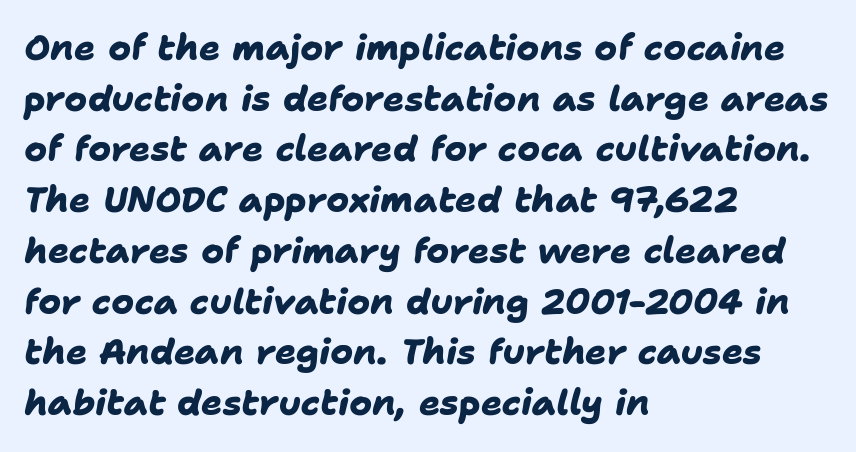
The image shows 35 px heavy sans-serif type; set left-aligned, normal line spacing (1.45x), normal letter spacing, not underlined; low stroke contrast and a medium x-height.
